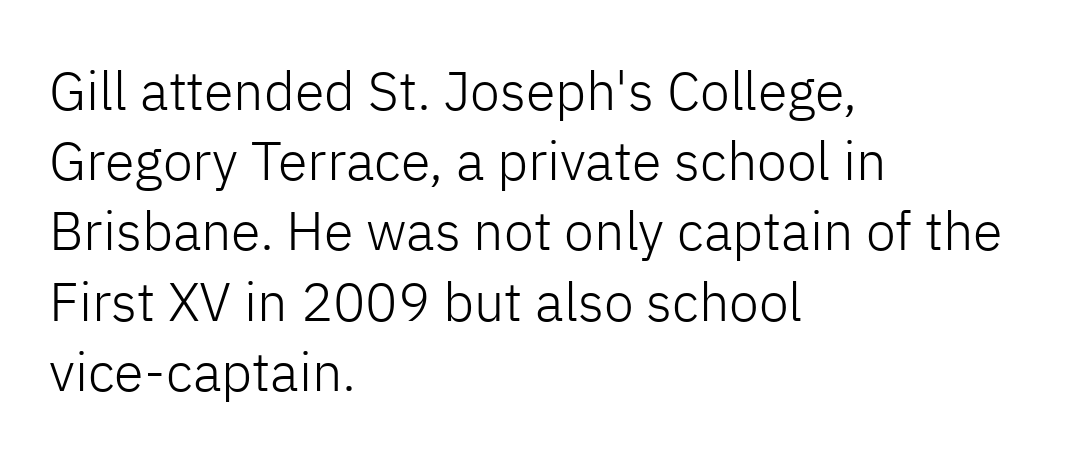
{"serif": "no", "italic": "no", "bold": "no", "weight": "light", "width": "normal", "stroke_contrast": "low", "x_height": "medium", "monospaced": "no", "underline": "no", "align": "left", "line_spacing": "normal", "line_spacing_ratio": 1.3, "letter_spacing": "normal", "letter_spacing_em": 0.0, "glyph_px": 54}
